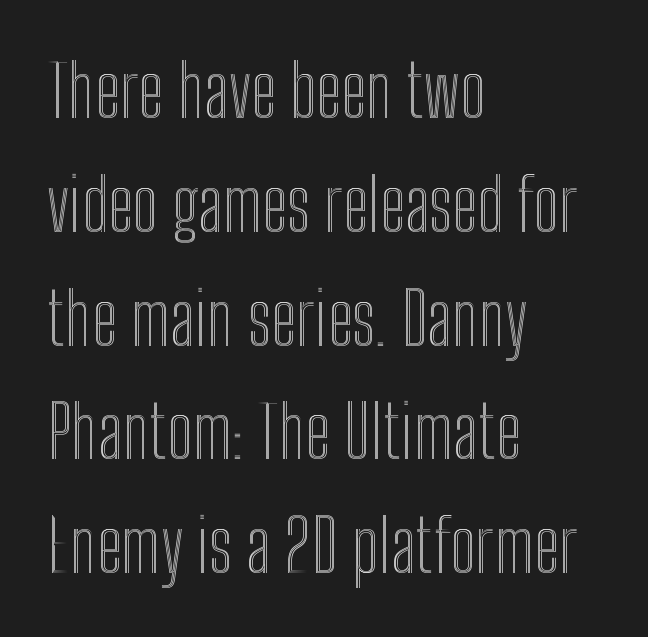
The rendering uses a moderate line-height, typical for paragraphs. A classic flush-left, rag-right setting is used for this passage. Is there any slant? The stems are plumb. Looks like regular typesetting: each glyph gets only the width it needs. The space beneath each line is pristine and unruled. The gaps between neighbouring characters are ordinary and unremarkable.
